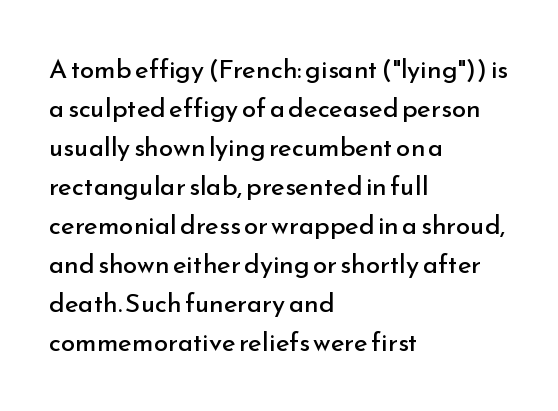
Each new line begins a customary step beneath the previous one. Students, note that the glyphs here touch the page at normal intervals. Letters rest on an invisible, unmarked baseline. Posture: upright roman.
